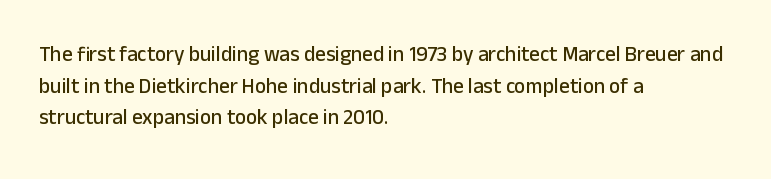
{"italic": "no", "underline": "no", "align": "left", "line_spacing": "normal", "line_spacing_ratio": 1.51, "letter_spacing": "normal", "letter_spacing_em": 0.0, "glyph_px": 21}
